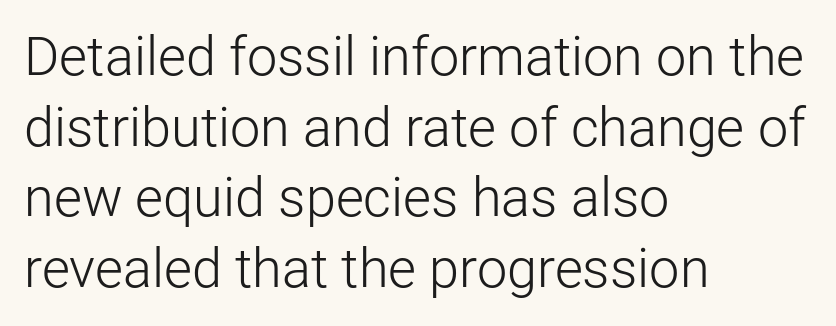
{"serif": "no", "italic": "no", "bold": "no", "weight": "light", "width": "normal", "stroke_contrast": "low", "x_height": "medium", "monospaced": "no", "underline": "no", "align": "left", "line_spacing": "normal", "line_spacing_ratio": 1.31, "letter_spacing": "normal", "letter_spacing_em": 0.0, "glyph_px": 54}
